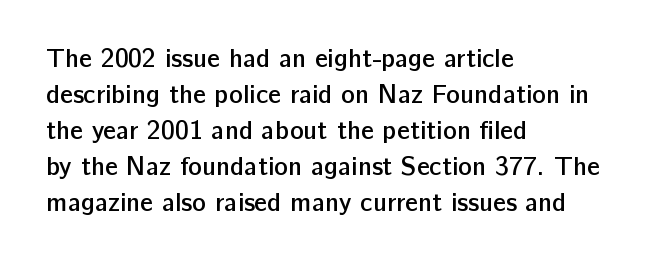
Q: Is the text bold? A: Semi-bold.
Q: Is the text italic (slanted)? A: No, it is upright.
Q: Is the text underlined? A: No.
Q: How is the paragraph aligned? A: Left-aligned.
Q: Is the spacing between letters normal or unusually wide? A: Normal.
Q: Is the spacing between lines tight, normal or loose? A: Normal.
